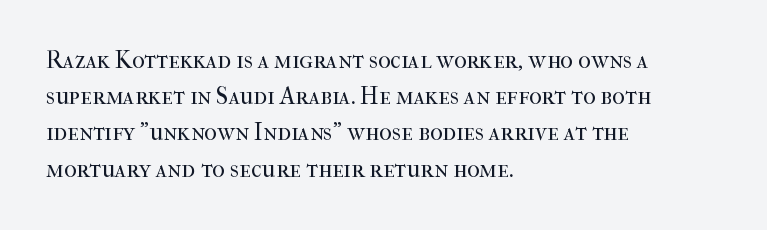
Default kerning and tracking; the words read as compact shapes. Tall strokes in this sample are plumb rather than angled. This rendering uses left alignment, leaving the right contour irregular. Students, observe: this is what conventionally led text looks like. Each stroke keeps to a modest, everyday thickness or less. Honestly, there is no underline to notice here at all.
